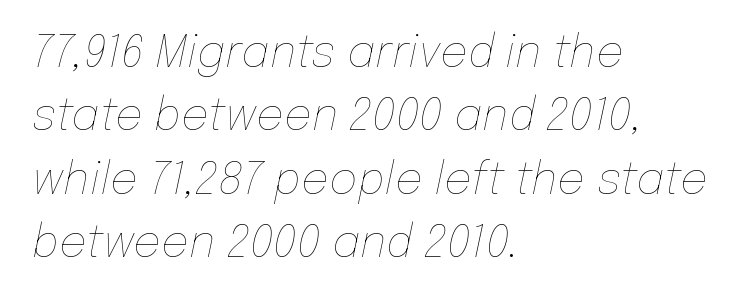
Anything drawn beneath the words? Only blank space. Caption: face not bold, strokes unweighted. The glyphs look as if they've been sheared to an angle. The rendering uses natural spacing where letterforms have individual widths. If you measured baseline to baseline, you'd find a middling distance. Here the glyphs are tracked normally, forming tight word shapes.
